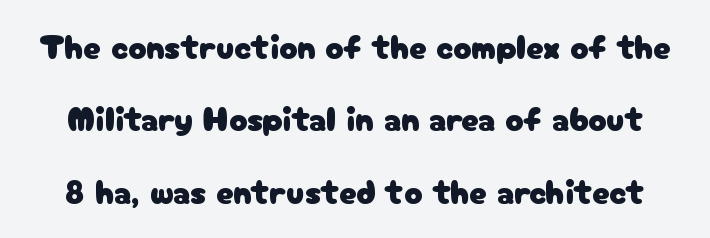
Q: Is the text italic (slanted)? A: No, it is upright.
Q: Is the typeface a serif or a sans-serif typeface? A: Sans-serif.
Q: Is the text underlined? A: No.
Q: Is the spacing between letters normal or unusually wide? A: Normal.
Q: Is the spacing between lines tight, normal or loose? A: Loose.
Q: Width (condensed, normal, or wide)? A: Normal.
Q: Stroke contrast? A: Low.
Q: x-height? A: Medium.
Q: Monospaced? A: No.
